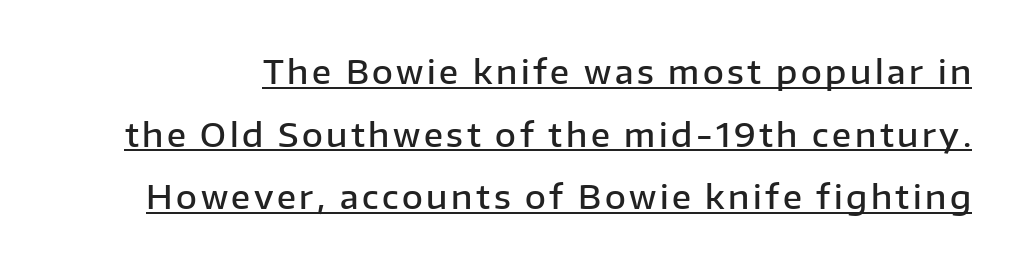
A semibold gives these letters moderate extra thickness, short of bold. It's the straight-up-and-down kind of type. Each line of the rendering has a horizontal stroke beneath the glyphs. Each letter's strokes conclude bluntly, with no projecting serifs.
